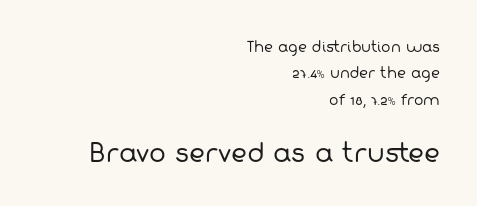
{"bold": "no", "underline": "no", "align": "right", "line_spacing_ratio": 1.88, "letter_spacing": "normal", "letter_spacing_em": 0.0, "larger_block": "second", "size_ratio": 1.79, "glyph_px": 25}
